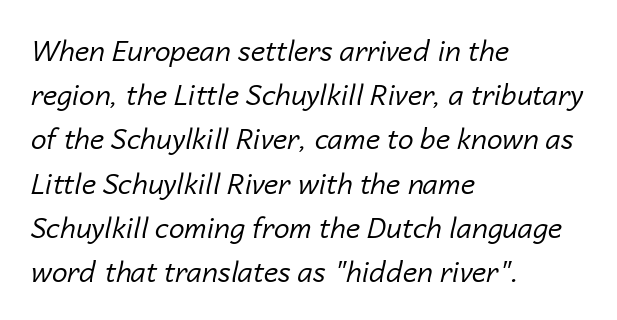
The image shows 28 px regular-weight type, italic (leaning right); set left-aligned, normal line spacing (1.58x), normal letter spacing, not underlined; low stroke contrast and a medium x-height.
